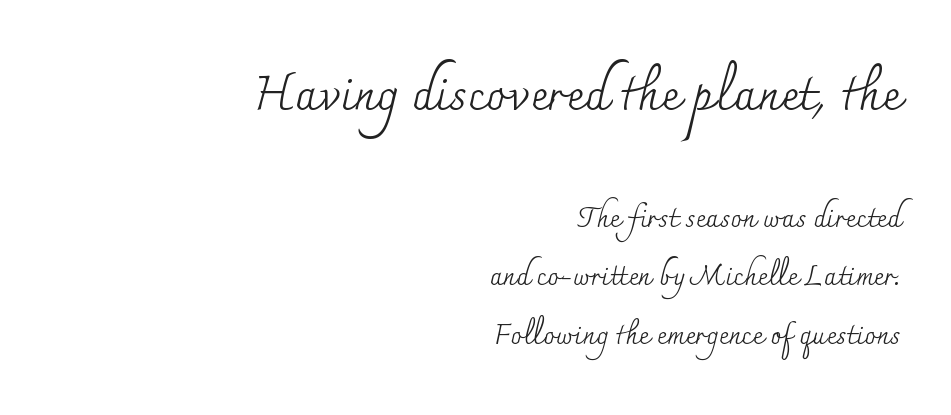
{"serif": "yes", "bold": "no", "weight": "regular", "width": "normal", "stroke_contrast": "medium", "x_height": "small", "monospaced": "no", "underline": "no", "align": "right", "line_spacing": "loose", "line_spacing_ratio": 2.09, "letter_spacing": "normal", "letter_spacing_em": 0.0, "larger_block": "first", "size_ratio": 1.75, "glyph_px": 49}
